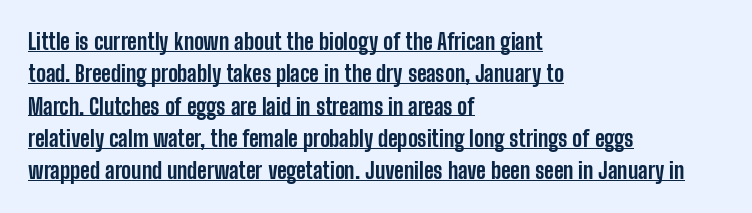
Q: Is the text bold? A: Yes.
Q: Is the text italic (slanted)? A: No, it is upright.
Q: Is the text underlined? A: Yes.
Q: How is the paragraph aligned? A: Left-aligned.
Q: Is the spacing between letters normal or unusually wide? A: Normal.
Q: Is the spacing between lines tight, normal or loose? A: Normal.
